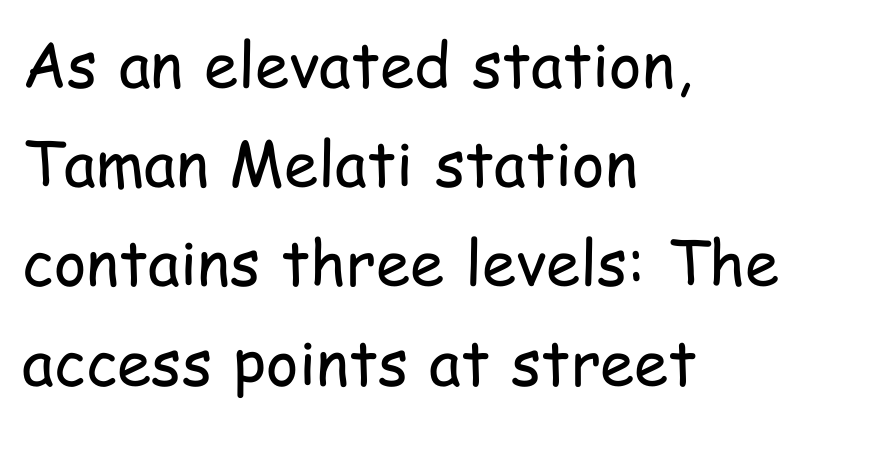
Q: Is the text bold? A: No.
Q: Is the text italic (slanted)? A: No, it is upright.
Q: Is the typeface a serif or a sans-serif typeface? A: Sans-serif.
Q: Is the text underlined? A: No.
Q: How is the paragraph aligned? A: Left-aligned.
Q: Is the spacing between letters normal or unusually wide? A: Normal.
Q: Is the spacing between lines tight, normal or loose? A: Normal.
Q: Width (condensed, normal, or wide)? A: Condensed.
Q: Stroke contrast? A: Low.
Q: x-height? A: Medium.
Q: Monospaced? A: No.
